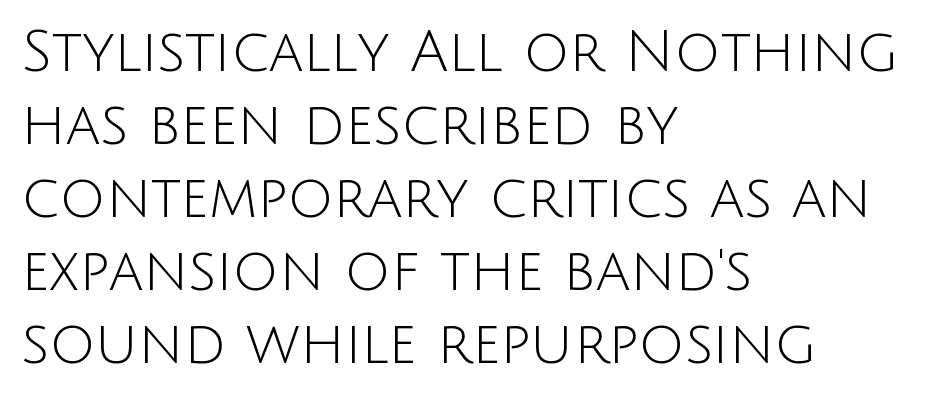
The image shows 57 px light sans-serif type, upright; set left-aligned, normal line spacing (1.28x), normal letter spacing, not underlined; low stroke contrast and a large x-height.
